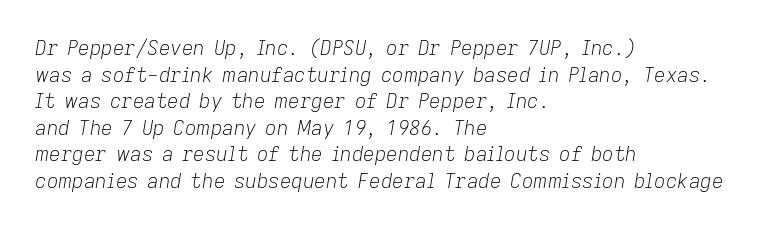
Q: Is the text bold? A: No.
Q: Is the text italic (slanted)? A: Yes, it leans right by about 9 degrees.
Q: Is the text underlined? A: No.
Q: How is the paragraph aligned? A: Left-aligned.
Q: Is the spacing between letters normal or unusually wide? A: Normal.
Q: Is the spacing between lines tight, normal or loose? A: Normal.
